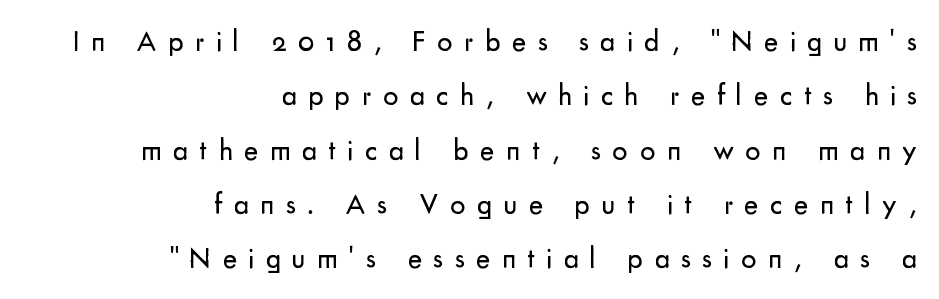
Typeset ragged left — the right edge is the straight one. Check where the strokes stop: nothing finishes them off — pure sans. Note the varied advance widths — an 'i' is clearly narrower than an 'm'. The type is letterspaced generously, with wide tracking. Underlining? Definitely not there.
